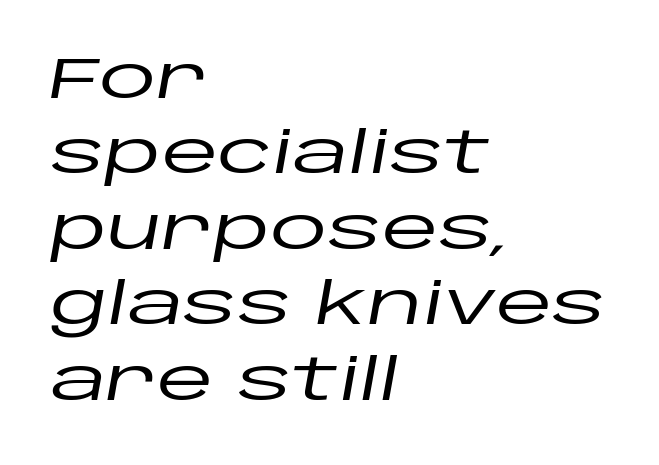
The image shows 58 px wide type, italic (leaning right); set left-aligned, normal line spacing (1.3x), normal letter spacing, not underlined; low stroke contrast and a large x-height.
